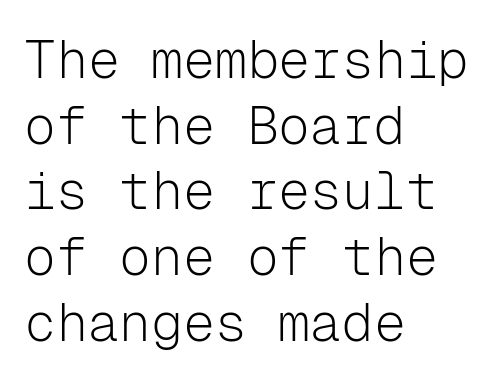
Q: Is the text bold? A: No.
Q: Is the text italic (slanted)? A: No, it is upright.
Q: Is the typeface a serif or a sans-serif typeface? A: Sans-serif.
Q: Is the text underlined? A: No.
Q: How is the paragraph aligned? A: Left-aligned.
Q: Is the spacing between letters normal or unusually wide? A: Normal.
Q: Width (condensed, normal, or wide)? A: Normal.
Q: Stroke contrast? A: Low.
Q: x-height? A: Medium.
Q: Monospaced? A: Yes.
